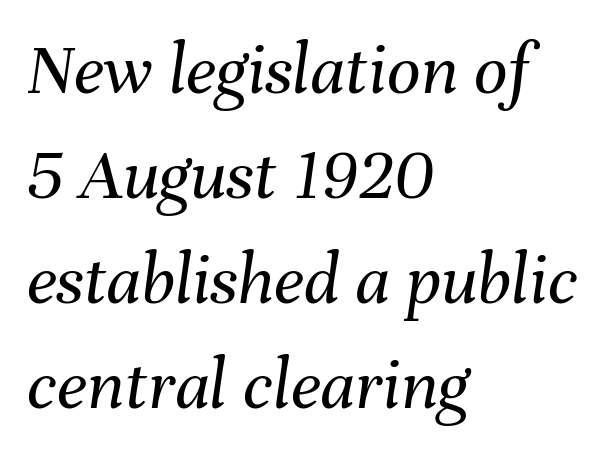
{"italic": "yes", "lean": "right", "slant_degrees": 8, "bold": "no", "weight": "regular", "width": "normal", "stroke_contrast": "medium", "x_height": "medium", "monospaced": "no", "underline": "no", "align": "left", "line_spacing": "normal", "line_spacing_ratio": 1.42, "letter_spacing": "normal", "letter_spacing_em": 0.0, "glyph_px": 74}
